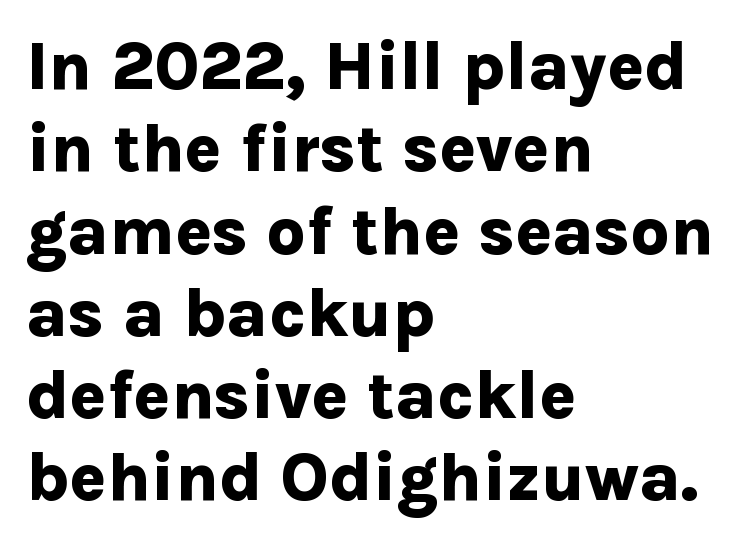
Q: Is the text bold? A: Yes.
Q: Is the text italic (slanted)? A: No, it is upright.
Q: Is the typeface a serif or a sans-serif typeface? A: Sans-serif.
Q: Is the text underlined? A: No.
Q: How is the paragraph aligned? A: Left-aligned.
Q: Is the spacing between letters normal or unusually wide? A: Normal.
Q: Width (condensed, normal, or wide)? A: Normal.
Q: Stroke contrast? A: Low.
Q: x-height? A: Medium.
Q: Monospaced? A: No.
